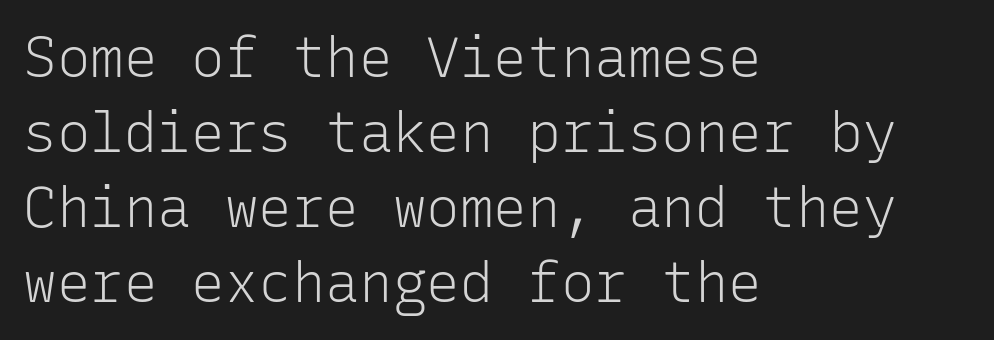
Look at the tracking — it's just the regular setting, nothing added. Caption: multi-line text, flush left, ragged right. One glance says typical: line gaps are just what's usual. Italic? Not at all — the glyphs are vertical. Just letters on the line, the space beneath them empty. Is this a fixed-width face? Yes — each glyph sits in an identical cell.
